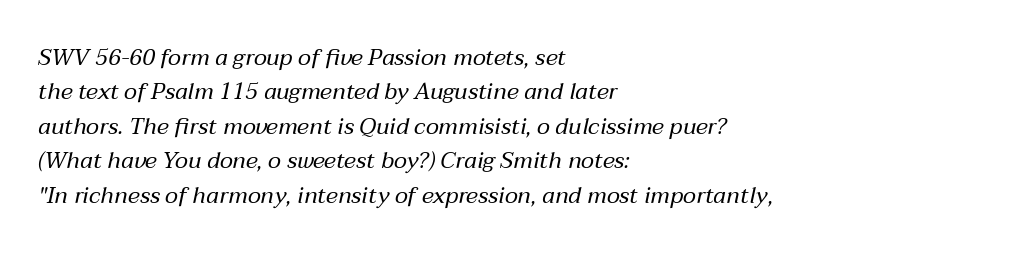
{"italic": "yes", "lean": "right", "slant_degrees": 12, "bold": "no", "underline": "no", "align": "left", "line_spacing": "normal", "line_spacing_ratio": 1.5, "letter_spacing": "normal", "letter_spacing_em": 0.0, "glyph_px": 23}
